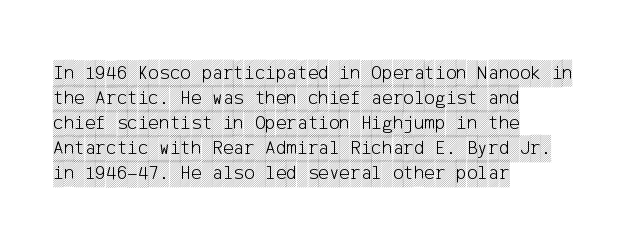
The space between consecutive lines is moderate. The area under the type is left untouched. The letters sit at their default tracking, neither squeezed nor spread. If you drew a line through each stem, it would be perfectly vertical. This rendering uses left alignment, leaving the right contour irregular.
